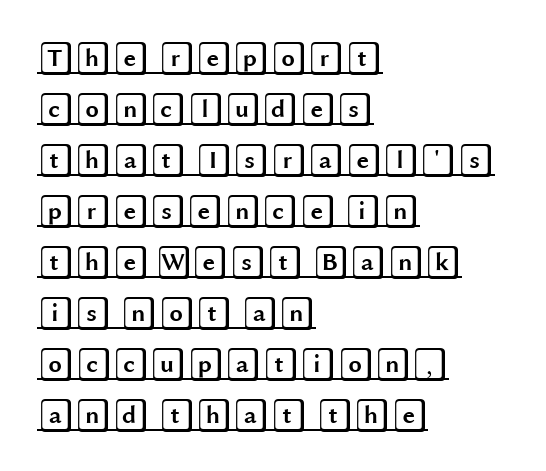
{"italic": "no", "width": "wide", "x_height": "large", "underline": "yes", "align": "left", "line_spacing": "normal", "line_spacing_ratio": 1.5, "letter_spacing": "normal", "letter_spacing_em": 0.0, "glyph_px": 34}
